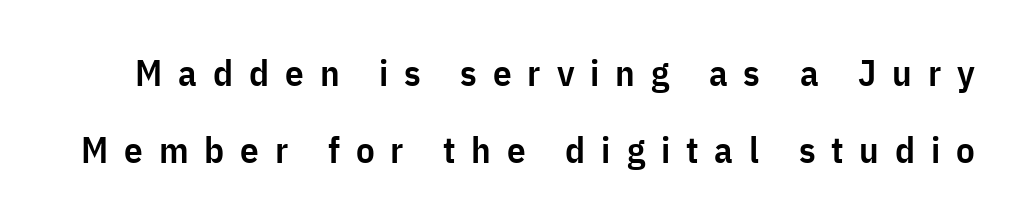
Designer's note — italics off, roman on. The passage shown has open, widely tracked lettering throughout. I'd describe the lettering as semibold — firm but not a full bold. The zone under the glyphs is completely vacant. The letters advance in unequal steps, a hallmark of proportional type. Line spacing here is loose.
